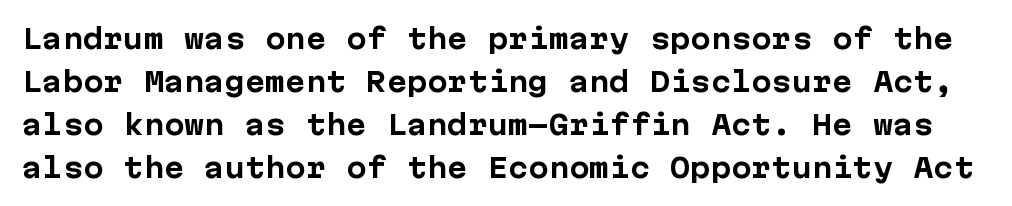
The image shows 27 px bold type, upright; set normal line spacing (1.59x), normal letter spacing, not underlined.
